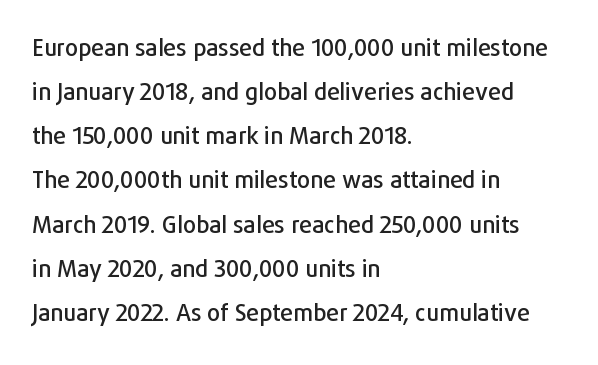
The space directly below the letters is spotless. Vertical spacing — loose. What stands out about the letter spacing? Nothing — it is the standard amount. Does the copy run flush right? No — it runs flush left.
